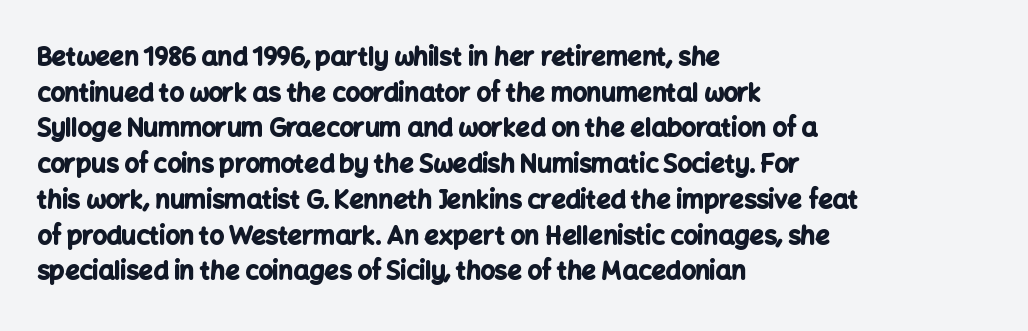
This rendering leaves character spacing at its baseline value. Any mark beneath the type? The region is blank. This is roman type, the default non-slanted kind. Pretty heavy lettering here — definitely bold. Notice how descenders clear the ascenders below comfortably — that's standard leading. All the whitespace from short lines collects on the right.
